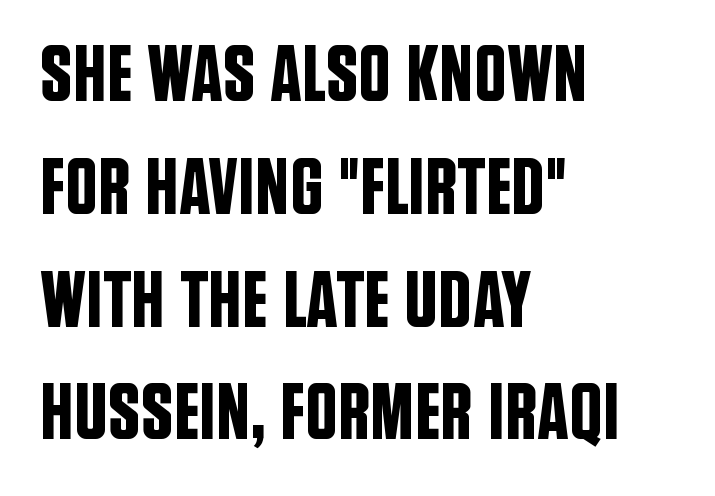
Typographically, this falls in the sans-serif category. Beneath every word, the page is bare. The rendering anchors every line to the left-hand side. The letters advance in unequal steps, a hallmark of proportional type. Tracking value appears to be zero — textbook default spacing. These lines were composed using upright roman letters.
